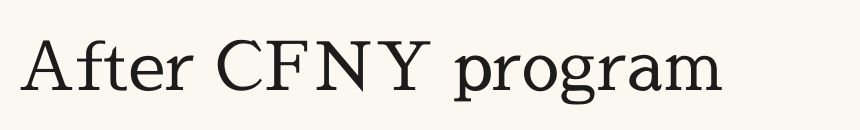
Glance below the letters and you will spot only blank space. Heft: none added — not bold. Style check: upright. Does the type have serifs? Yes, each stem ends in a small foot. Note the varied advance widths — an 'i' is clearly narrower than an 'm'.
